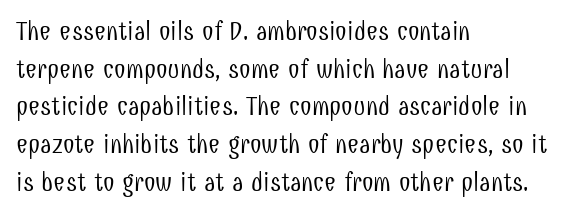
This sample is left-justified, so line endings fall wherever the words run out. Short note: letters normally spaced. These lines were composed using upright roman letters. Nothing heavy about these letters — not bold at all. The glyphs are unaccompanied by any horizontal stroke below them. Quick note: interline space is typical.
